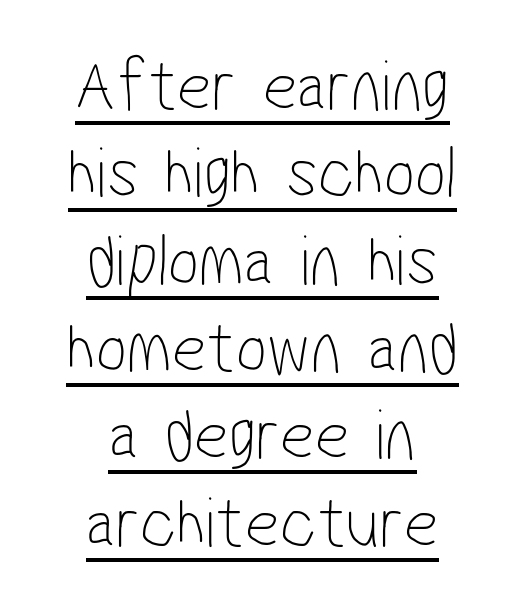
{"serif": "no", "bold": "no", "weight": "thin", "width": "condensed", "stroke_contrast": "low", "x_height": "medium", "monospaced": "no", "underline": "yes", "align": "center", "line_spacing_ratio": 1.18, "letter_spacing": "normal", "letter_spacing_em": 0.0, "glyph_px": 74}
